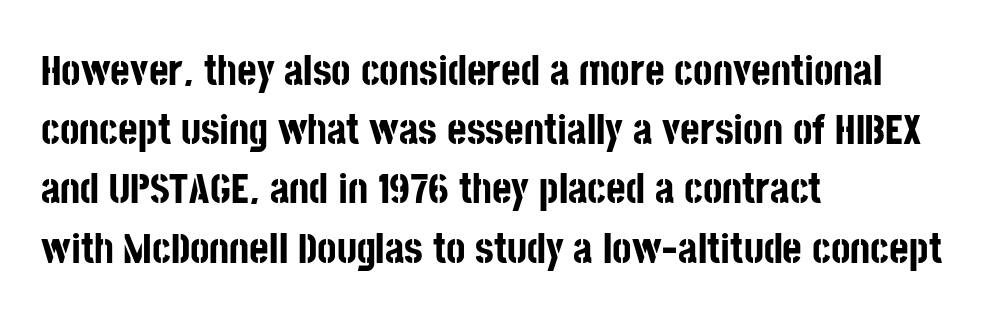
Check under the words: just untouched page. A dark, heavy texture on the line: the type is bold. Does the copy run flush right? No — it runs flush left. The block of text has a typical density, with ordinary space between rows.
